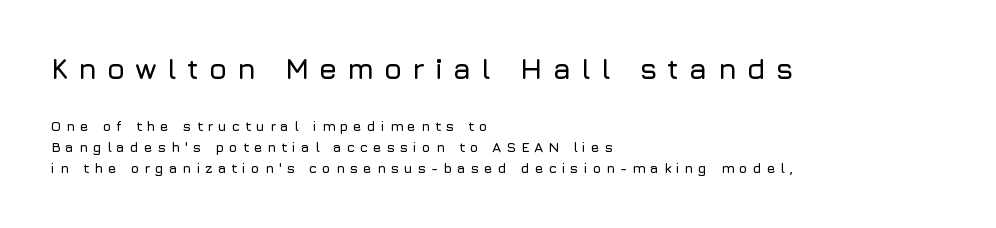
Q: Is the text italic (slanted)? A: No, it is upright.
Q: Is the typeface a serif or a sans-serif typeface? A: Sans-serif.
Q: Is the text underlined? A: No.
Q: How is the paragraph aligned? A: Left-aligned.
Q: Is the spacing between letters normal or unusually wide? A: Unusually wide.
Q: Is the spacing between lines tight, normal or loose? A: Normal.
Q: Which block of text is set in a larger size, the first (top) or the second (bottom)? A: The first (top) one.
Q: Width (condensed, normal, or wide)? A: Normal.
Q: Stroke contrast? A: Low.
Q: x-height? A: Medium.
Q: Monospaced? A: No.
